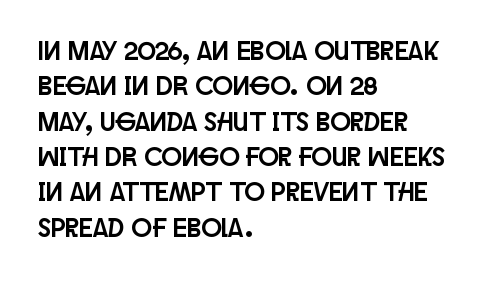
Q: Is the text italic (slanted)? A: No, it is upright.
Q: Is the text underlined? A: No.
Q: How is the paragraph aligned? A: Left-aligned.
Q: Is the spacing between letters normal or unusually wide? A: Normal.
Q: Is the spacing between lines tight, normal or loose? A: Normal.
